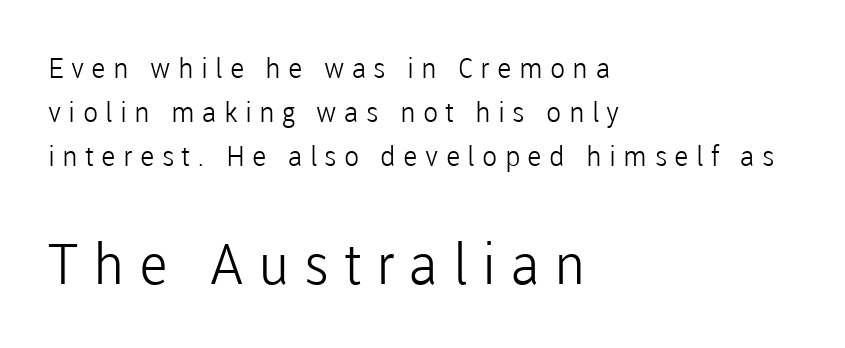
{"serif": "no", "italic": "no", "bold": "no", "weight": "light", "width": "normal", "stroke_contrast": "low", "x_height": "medium", "monospaced": "no", "underline": "no", "align": "left", "line_spacing": "normal", "line_spacing_ratio": 1.57, "letter_spacing": "wide", "letter_spacing_em": 0.26, "larger_block": "second", "size_ratio": 2.0, "glyph_px": 56}
